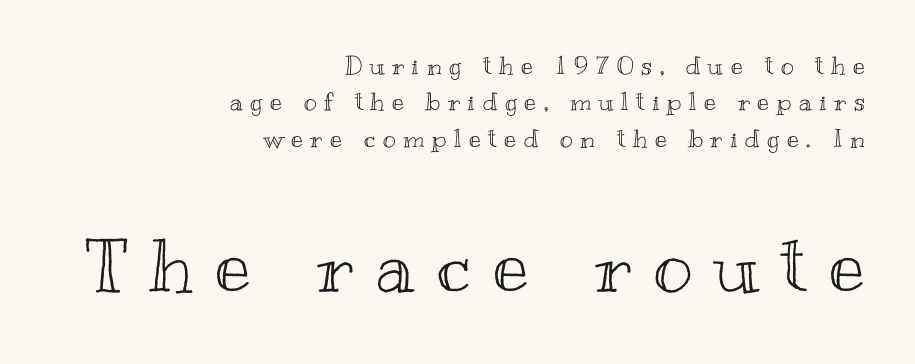
The image shows 75 px wide type, upright; set right-aligned, normal line spacing (1.46x), unusually wide letter spacing (+0.3 em), not underlined; the second (bottom) block is 3.0x larger; a small x-height.
